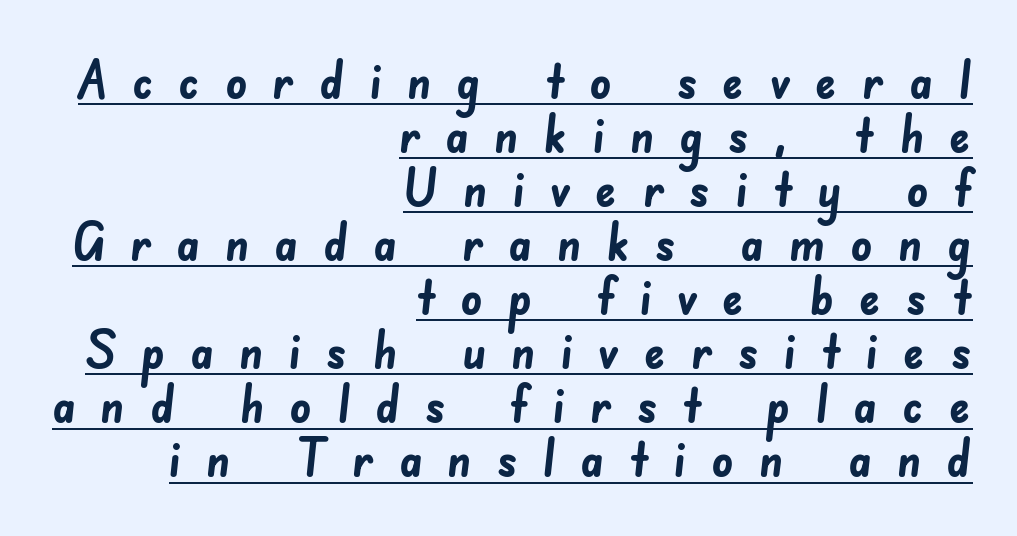
{"serif": "no", "bold": "yes", "weight": "semibold", "width": "normal", "stroke_contrast": "low", "x_height": "small", "monospaced": "no", "underline": "yes", "align": "right", "line_spacing": "tight", "line_spacing_ratio": 1.02, "letter_spacing": "wide", "letter_spacing_em": 0.47, "glyph_px": 53}
